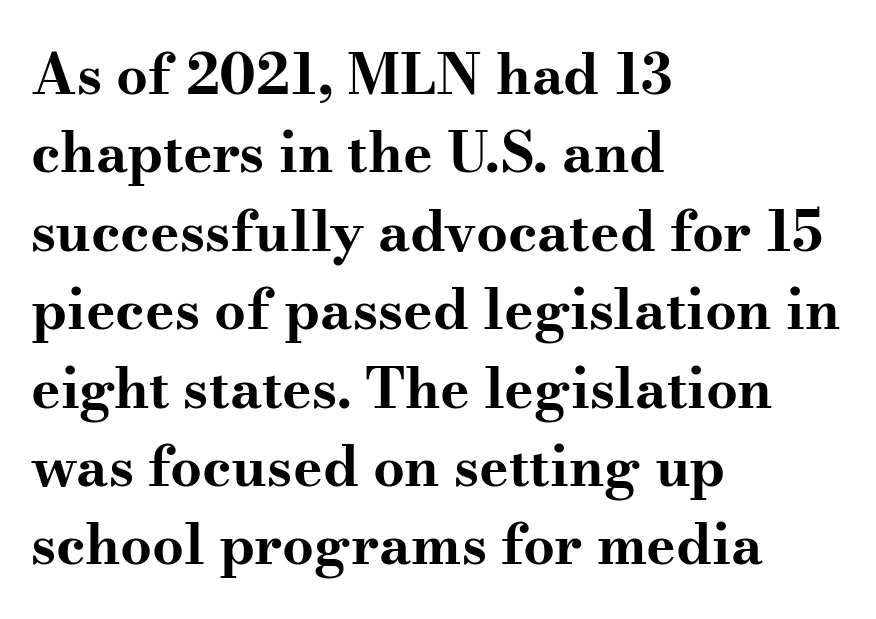
{"serif": "yes", "italic": "no", "bold": "yes", "weight": "bold", "width": "wide", "stroke_contrast": "medium", "x_height": "small", "monospaced": "no", "underline": "no", "align": "left", "line_spacing": "normal", "line_spacing_ratio": 1.4, "letter_spacing": "normal", "letter_spacing_em": 0.0, "glyph_px": 56}
